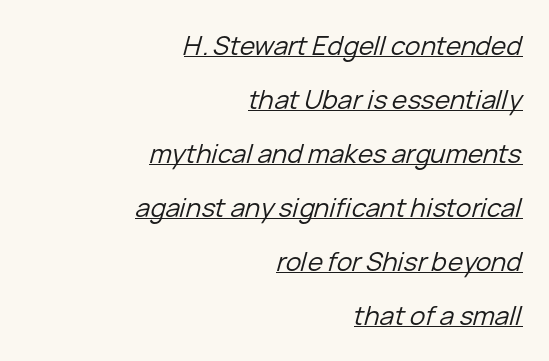
Q: Is the text bold? A: No.
Q: Is the text italic (slanted)? A: Yes, it leans right by about 15 degrees.
Q: Is the text underlined? A: Yes.
Q: How is the paragraph aligned? A: Right-aligned.
Q: Is the spacing between letters normal or unusually wide? A: Normal.
Q: Is the spacing between lines tight, normal or loose? A: Loose.
